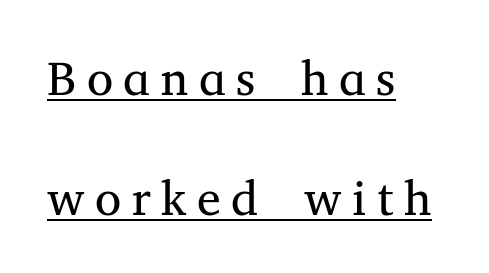
{"serif": "yes", "italic": "no", "bold": "no", "weight": "regular", "width": "normal", "stroke_contrast": "medium", "x_height": "medium", "monospaced": "no", "underline": "yes", "align": "left", "line_spacing": "loose", "line_spacing_ratio": 2.49, "letter_spacing": "wide", "letter_spacing_em": 0.22, "glyph_px": 48}
